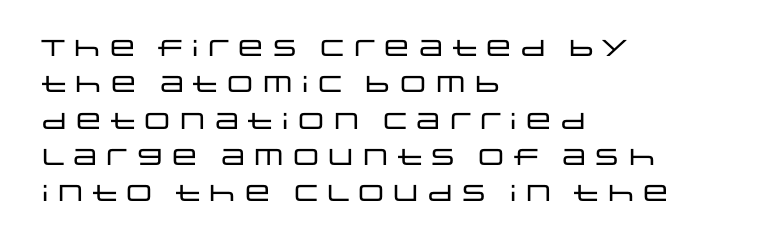
Style check: upright. Honestly, the letter spacing is just normal — you wouldn't notice it. Short and long lines alike share a common starting point at left. Any mark beneath the type? The region is blank. Interline gaps are of average width in this sample.
